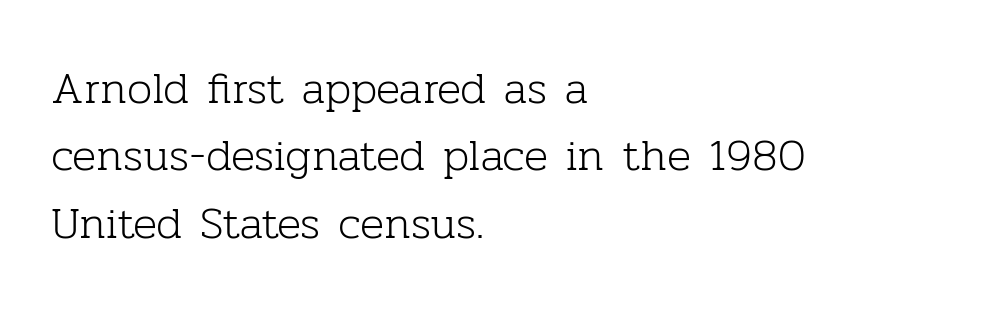
Q: Is the text bold? A: No.
Q: Is the text italic (slanted)? A: No, it is upright.
Q: Is the typeface a serif or a sans-serif typeface? A: Serif.
Q: Is the text underlined? A: No.
Q: How is the paragraph aligned? A: Left-aligned.
Q: Is the spacing between letters normal or unusually wide? A: Normal.
Q: Is the spacing between lines tight, normal or loose? A: Normal.
Q: Width (condensed, normal, or wide)? A: Normal.
Q: Stroke contrast? A: Low.
Q: x-height? A: Medium.
Q: Monospaced? A: No.
